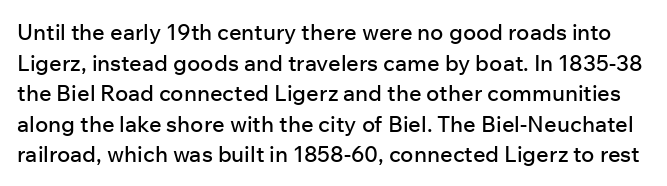
Q: Is the text italic (slanted)? A: No, it is upright.
Q: Is the text underlined? A: No.
Q: Is the spacing between letters normal or unusually wide? A: Normal.
Q: Is the spacing between lines tight, normal or loose? A: Normal.
